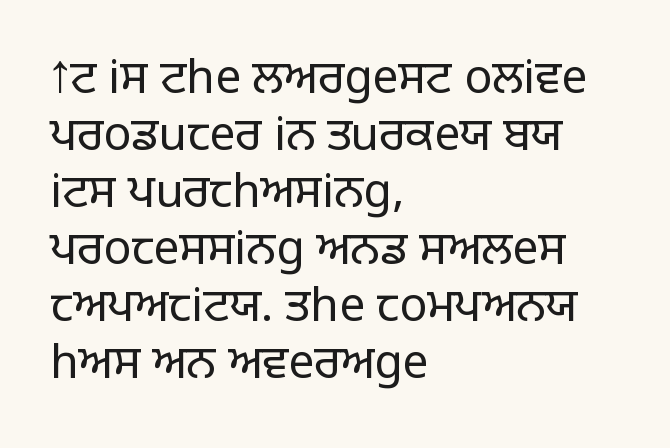
Q: Is the text bold? A: No.
Q: Is the text italic (slanted)? A: No, it is upright.
Q: Is the typeface a serif or a sans-serif typeface? A: Sans-serif.
Q: Is the text underlined? A: No.
Q: How is the paragraph aligned? A: Left-aligned.
Q: Is the spacing between letters normal or unusually wide? A: Normal.
Q: Width (condensed, normal, or wide)? A: Normal.
Q: Stroke contrast? A: Low.
Q: x-height? A: Large.
Q: Monospaced? A: No.
